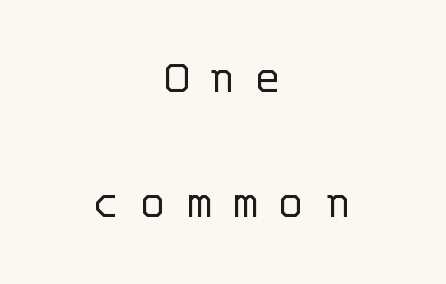
Q: Is the text bold? A: No.
Q: Is the text italic (slanted)? A: No, it is upright.
Q: Is the typeface a serif or a sans-serif typeface? A: Sans-serif.
Q: Is the text underlined? A: No.
Q: How is the paragraph aligned? A: Centered.
Q: Is the spacing between letters normal or unusually wide? A: Unusually wide.
Q: Is the spacing between lines tight, normal or loose? A: Loose.
Q: Width (condensed, normal, or wide)? A: Normal.
Q: Stroke contrast? A: Low.
Q: x-height? A: Large.
Q: Monospaced? A: Yes.
